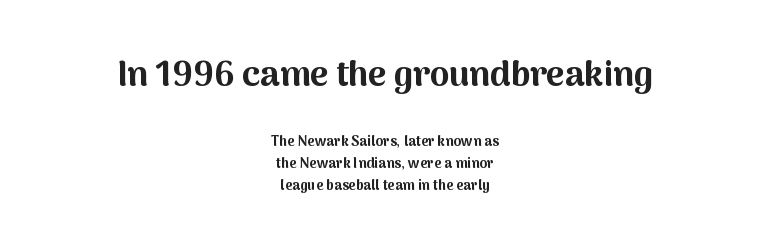
Q: Is the text bold? A: Yes.
Q: Is the text italic (slanted)? A: No, it is upright.
Q: Is the typeface a serif or a sans-serif typeface? A: Sans-serif.
Q: Is the text underlined? A: No.
Q: How is the paragraph aligned? A: Centered.
Q: Is the spacing between letters normal or unusually wide? A: Normal.
Q: Is the spacing between lines tight, normal or loose? A: Normal.
Q: Which block of text is set in a larger size, the first (top) or the second (bottom)? A: The first (top) one.
Q: Width (condensed, normal, or wide)? A: Normal.
Q: Stroke contrast? A: Medium.
Q: x-height? A: Medium.
Q: Monospaced? A: No.
